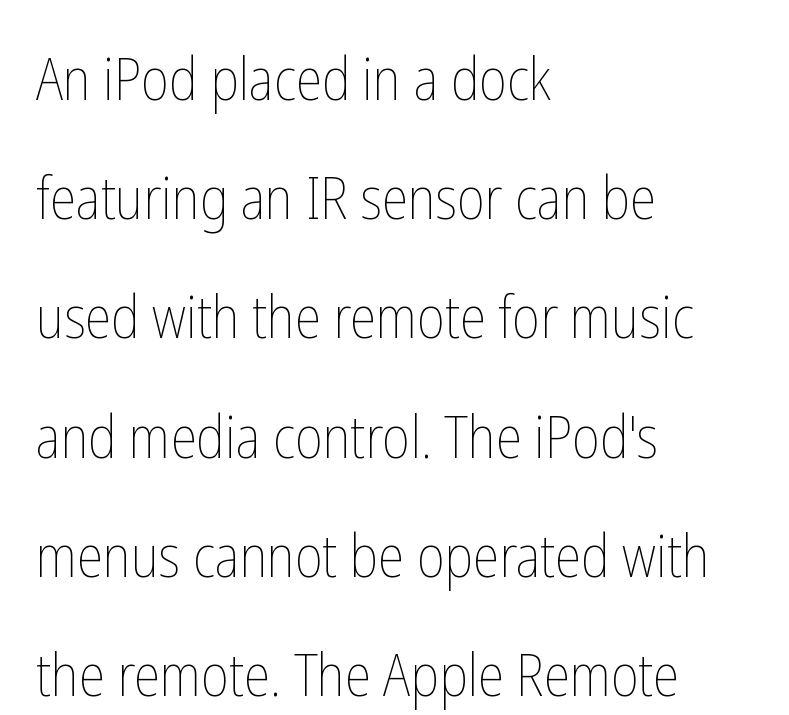
Alignment: flush left. The gap between lines stays unmarked. Every character sits straight up, as roman type does. Loosely led — the rows are spread out. This reads as an unemphasized weight, regular at the heaviest. Observe the ordinary spacing: letters are neighbours, not strangers.
